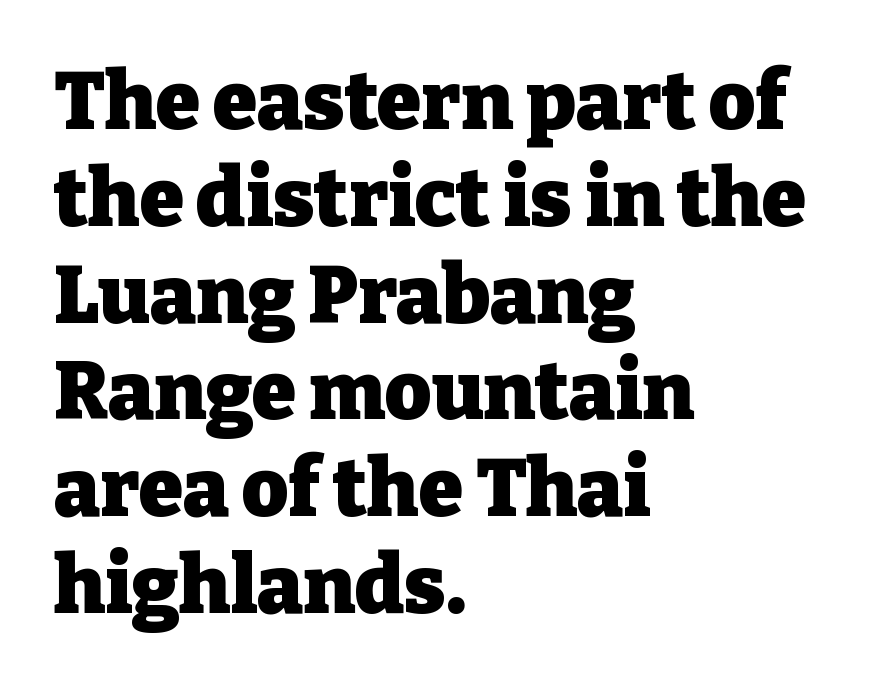
Character widths vary here, with narrow letters taking less room than wide ones. The specimen reads as upright at a glance. Type style note: has serifs. The tracking reads as untouched default to a designer's eye. Lines of text with bare space underneath. Typographic density is high because the face is bold.
